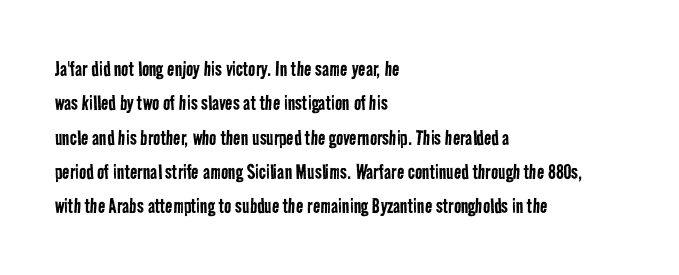
The image shows 24 px text type; set left-aligned, normal line spacing (1.43x), normal letter spacing, not underlined.
